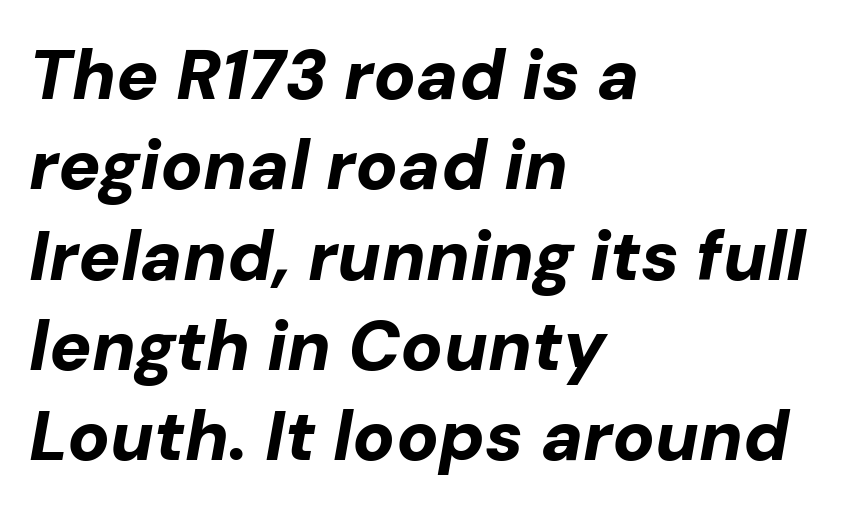
Q: Is the text bold? A: Yes.
Q: Is the text italic (slanted)? A: Yes, it leans right by about 10 degrees.
Q: Is the text underlined? A: No.
Q: How is the paragraph aligned? A: Left-aligned.
Q: Is the spacing between letters normal or unusually wide? A: Normal.
Q: Is the spacing between lines tight, normal or loose? A: Normal.
Q: Width (condensed, normal, or wide)? A: Normal.
Q: Stroke contrast? A: Low.
Q: x-height? A: Medium.
Q: Monospaced? A: No.
